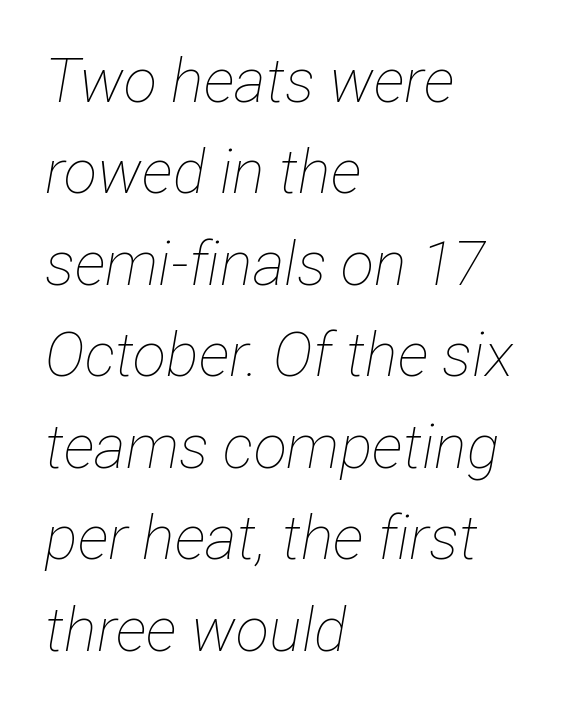
Q: Is the text bold? A: No.
Q: Is the text italic (slanted)? A: Yes, it leans right by about 12 degrees.
Q: Is the text underlined? A: No.
Q: How is the paragraph aligned? A: Left-aligned.
Q: Is the spacing between letters normal or unusually wide? A: Normal.
Q: Is the spacing between lines tight, normal or loose? A: Normal.
Q: Width (condensed, normal, or wide)? A: Condensed.
Q: Stroke contrast? A: Low.
Q: x-height? A: Medium.
Q: Monospaced? A: No.
